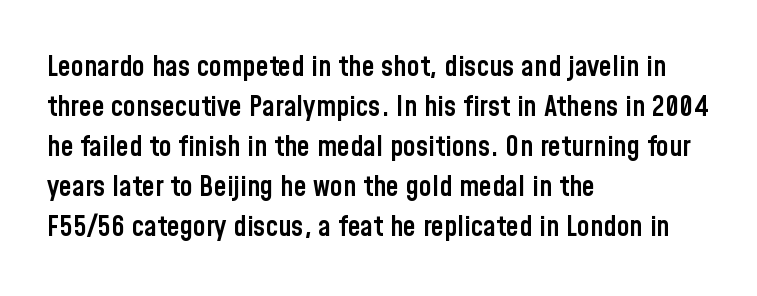
Q: Is the text bold? A: Semi-bold.
Q: Is the text italic (slanted)? A: No, it is upright.
Q: Is the typeface a serif or a sans-serif typeface? A: Sans-serif.
Q: Is the text underlined? A: No.
Q: How is the paragraph aligned? A: Left-aligned.
Q: Is the spacing between letters normal or unusually wide? A: Normal.
Q: Is the spacing between lines tight, normal or loose? A: Normal.
Q: Width (condensed, normal, or wide)? A: Condensed.
Q: Stroke contrast? A: Low.
Q: x-height? A: Medium.
Q: Monospaced? A: No.
